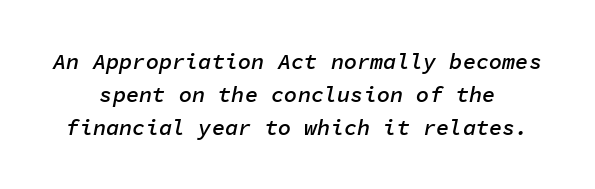
The image shows 22 px text type, italic (leaning right); set normal line spacing (1.51x), normal letter spacing, not underlined.
